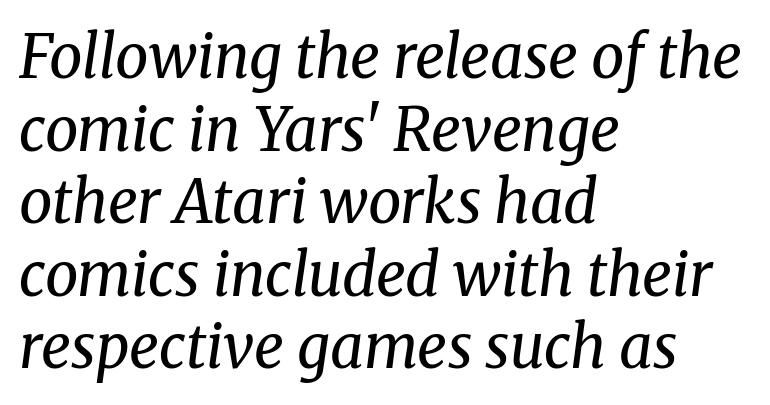
{"serif": "yes", "italic": "yes", "lean": "right", "slant_degrees": 8, "bold": "no", "weight": "regular", "width": "normal", "stroke_contrast": "medium", "x_height": "medium", "monospaced": "no", "underline": "no", "align": "left", "line_spacing_ratio": 1.23, "letter_spacing": "normal", "letter_spacing_em": 0.0, "glyph_px": 59}
